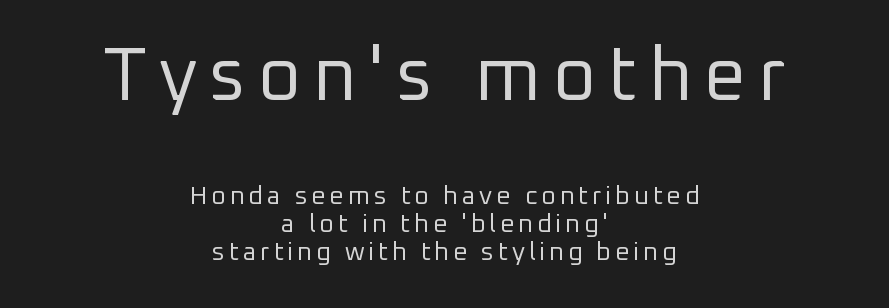
Q: Is the text bold? A: No.
Q: Is the text italic (slanted)? A: No, it is upright.
Q: Is the typeface a serif or a sans-serif typeface? A: Sans-serif.
Q: Is the text underlined? A: No.
Q: How is the paragraph aligned? A: Centered.
Q: Is the spacing between lines tight, normal or loose? A: Tight.
Q: Which block of text is set in a larger size, the first (top) or the second (bottom)? A: The first (top) one.
Q: Width (condensed, normal, or wide)? A: Normal.
Q: Stroke contrast? A: Low.
Q: x-height? A: Medium.
Q: Monospaced? A: No.
